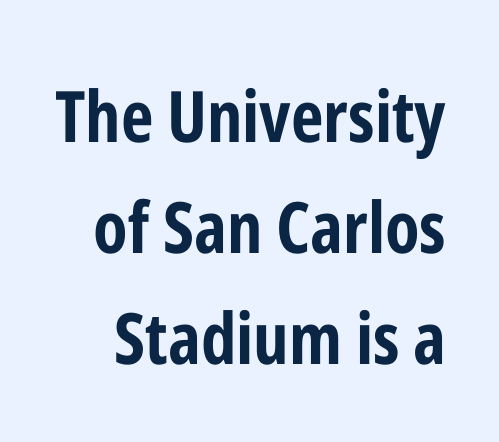
Q: Is the text bold? A: Yes.
Q: Is the text italic (slanted)? A: No, it is upright.
Q: Is the typeface a serif or a sans-serif typeface? A: Sans-serif.
Q: Is the text underlined? A: No.
Q: Is the spacing between letters normal or unusually wide? A: Normal.
Q: Is the spacing between lines tight, normal or loose? A: Normal.
Q: Width (condensed, normal, or wide)? A: Condensed.
Q: Stroke contrast? A: Low.
Q: x-height? A: Medium.
Q: Monospaced? A: No.
